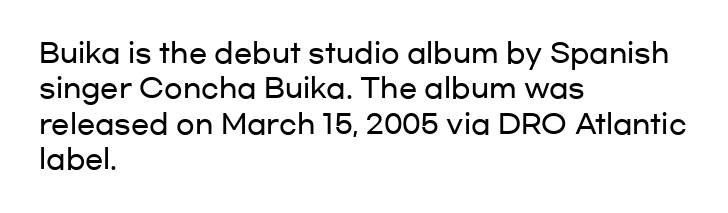
{"italic": "no", "underline": "no", "align": "left", "line_spacing": "normal", "line_spacing_ratio": 1.31, "letter_spacing": "normal", "letter_spacing_em": 0.0, "glyph_px": 27}
